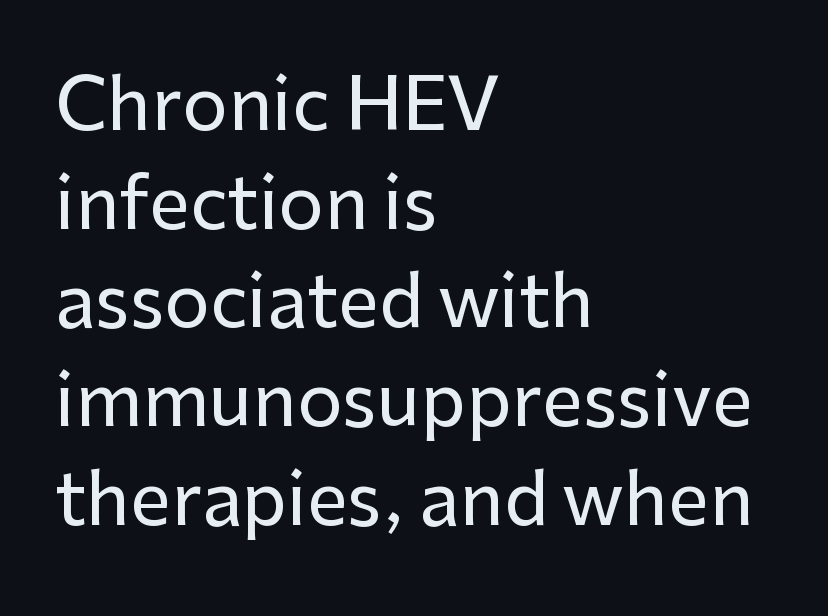
Q: Is the text italic (slanted)? A: No, it is upright.
Q: Is the typeface a serif or a sans-serif typeface? A: Sans-serif.
Q: Is the text underlined? A: No.
Q: How is the paragraph aligned? A: Left-aligned.
Q: Is the spacing between letters normal or unusually wide? A: Normal.
Q: Is the spacing between lines tight, normal or loose? A: Normal.
Q: Width (condensed, normal, or wide)? A: Normal.
Q: Stroke contrast? A: Low.
Q: x-height? A: Medium.
Q: Monospaced? A: No.
